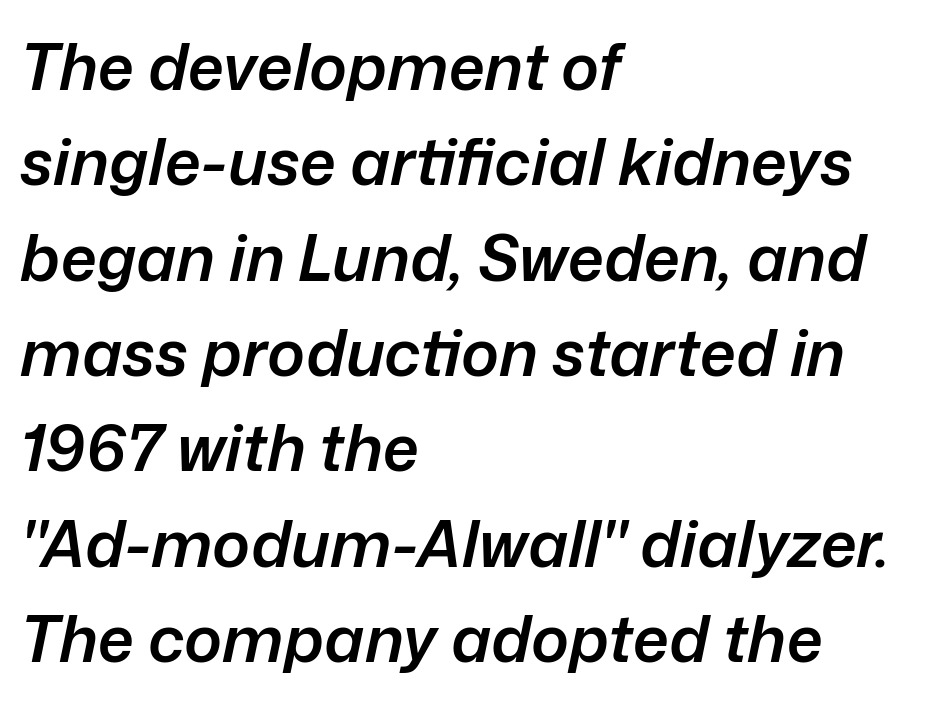
{"italic": "yes", "lean": "right", "slant_degrees": 12, "bold": "semi", "weight": "semibold", "width": "normal", "stroke_contrast": "low", "x_height": "medium", "monospaced": "no", "underline": "no", "align": "left", "line_spacing": "normal", "line_spacing_ratio": 1.49, "letter_spacing": "normal", "letter_spacing_em": 0.0, "glyph_px": 64}
